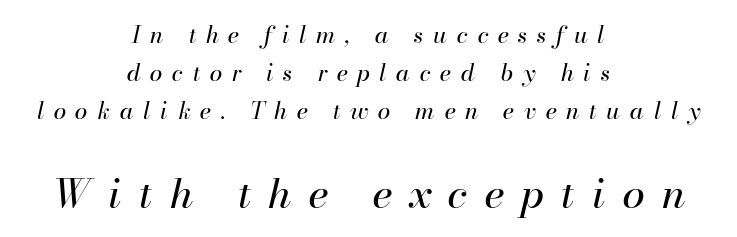
{"italic": "yes", "lean": "right", "slant_degrees": 13, "bold": "no", "weight": "regular", "width": "normal", "stroke_contrast": "high", "x_height": "small", "monospaced": "no", "underline": "no", "align": "center", "line_spacing": "normal", "line_spacing_ratio": 1.66, "letter_spacing": "wide", "letter_spacing_em": 0.42, "larger_block": "second", "size_ratio": 1.78, "glyph_px": 41}
